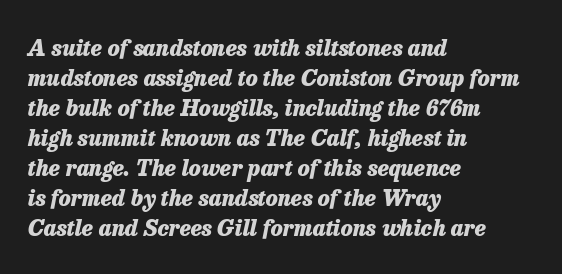
Every character sits at an angle, as italics do. These lines stack with their left ends in a neat column. Typographic density is high because the face is bold. The rows are spaced the way most documents space them.
